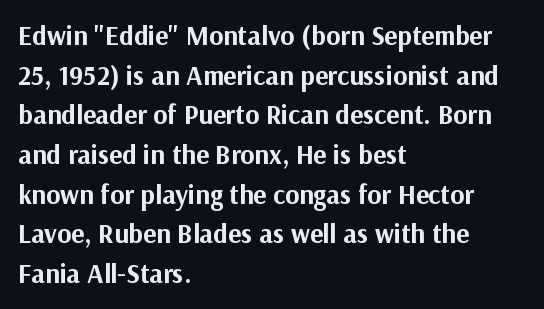
{"italic": "no", "bold": "yes", "underline": "no", "align": "left", "line_spacing": "normal", "line_spacing_ratio": 1.47, "letter_spacing": "normal", "letter_spacing_em": 0.0, "glyph_px": 27}
